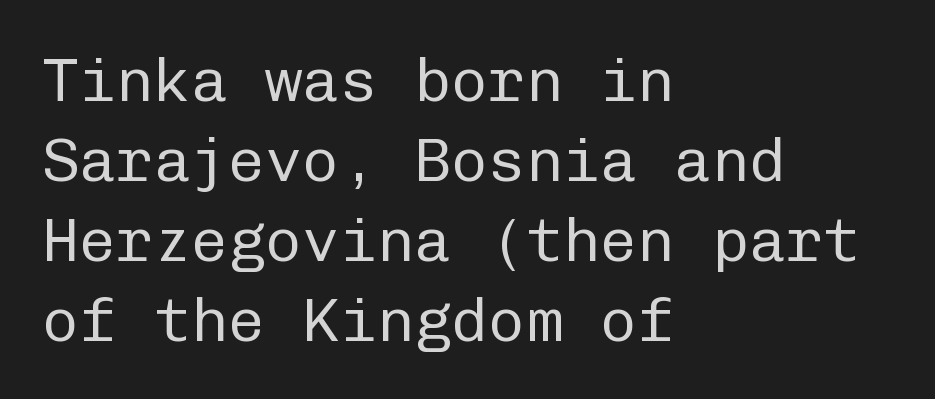
Q: Is the text bold? A: No.
Q: Is the text italic (slanted)? A: No, it is upright.
Q: Is the typeface a serif or a sans-serif typeface? A: Sans-serif.
Q: Is the text underlined? A: No.
Q: How is the paragraph aligned? A: Left-aligned.
Q: Is the spacing between letters normal or unusually wide? A: Normal.
Q: Is the spacing between lines tight, normal or loose? A: Normal.
Q: Width (condensed, normal, or wide)? A: Normal.
Q: Stroke contrast? A: Low.
Q: x-height? A: Medium.
Q: Monospaced? A: Yes.
